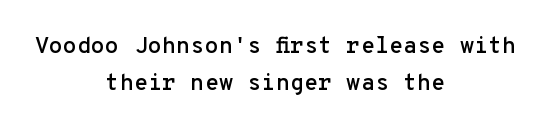
Q: Is the text italic (slanted)? A: No, it is upright.
Q: Is the text underlined? A: No.
Q: How is the paragraph aligned? A: Centered.
Q: Is the spacing between letters normal or unusually wide? A: Normal.
Q: Is the spacing between lines tight, normal or loose? A: Normal.
